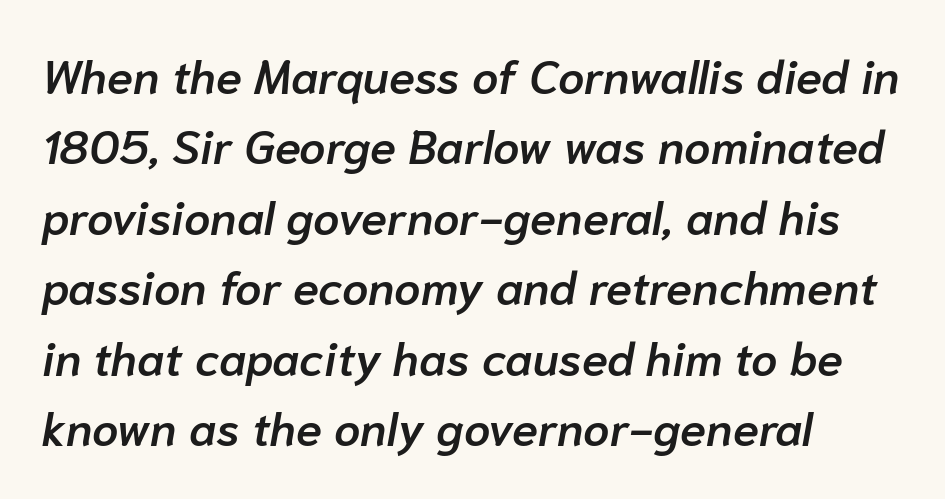
{"italic": "yes", "lean": "right", "slant_degrees": 10, "bold": "semi", "weight": "semibold", "width": "normal", "stroke_contrast": "low", "x_height": "medium", "monospaced": "no", "underline": "no", "align": "left", "line_spacing": "normal", "line_spacing_ratio": 1.5, "letter_spacing": "normal", "letter_spacing_em": 0.0, "glyph_px": 47}
